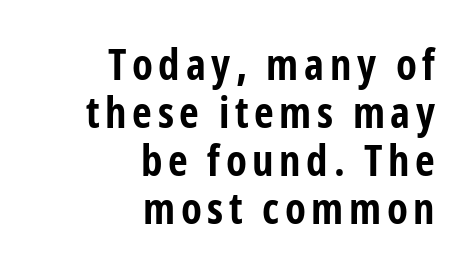
The face used here has the dense, thick strokes of a bold. Regarding serifs, this sample does without them. Closely set lines give the paragraph a compact silhouette. A roman cut, with each character standing at attention.
